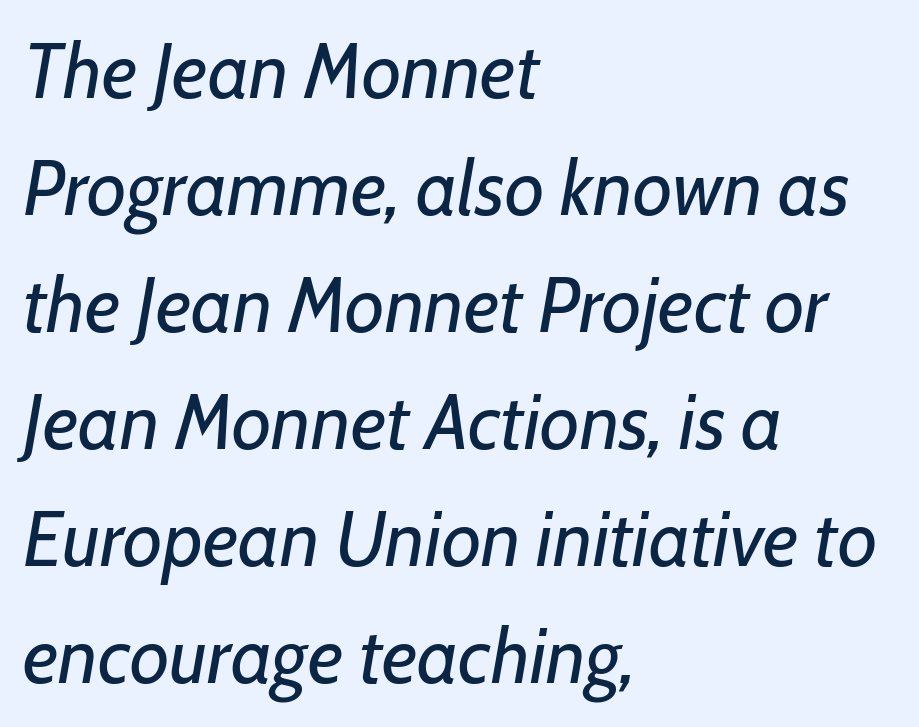
Q: Is the text bold? A: No.
Q: Is the text italic (slanted)? A: Yes, it leans right by about 7 degrees.
Q: Is the text underlined? A: No.
Q: How is the paragraph aligned? A: Left-aligned.
Q: Is the spacing between letters normal or unusually wide? A: Normal.
Q: Is the spacing between lines tight, normal or loose? A: Normal.
Q: Width (condensed, normal, or wide)? A: Normal.
Q: Stroke contrast? A: Low.
Q: x-height? A: Medium.
Q: Monospaced? A: No.
